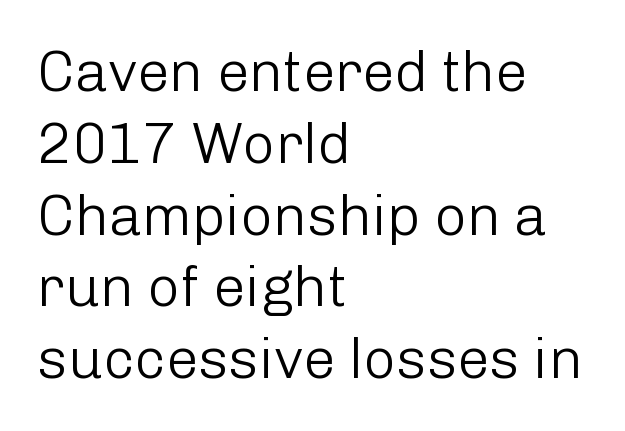
The image shows 57 px light sans-serif type, upright; set left-aligned, normal line spacing (1.26x), normal letter spacing, not underlined; low stroke contrast and a medium x-height.
